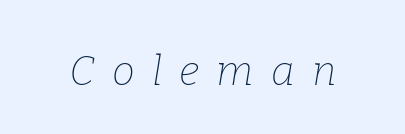
The image shows 41 px thin serif type, italic (leaning right); set unusually wide letter spacing (+0.42 em), not underlined; low stroke contrast and a medium x-height.
